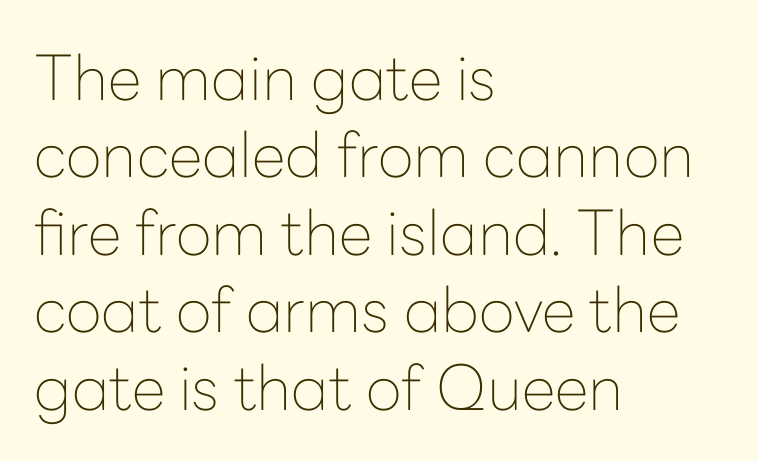
Line spacing here is normal. No feet cap the strokes, marking this as sans-serif type. Counters stay open thanks to moderate or lighter strokes. The font's upright variant was chosen for this text. Unmarked baselines from the first word to the last. The rendering uses natural spacing where letterforms have individual widths.
